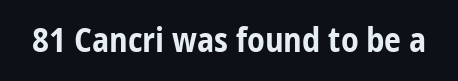
Nothing sits at the stroke ends, so this counts as sans-serif. Here the designer chose a conventional face with non-uniform glyph widths. Words appear dense and cohesive because spacing is normal. Typesetter's note: full bold, strokes at maximum text heaviness.
